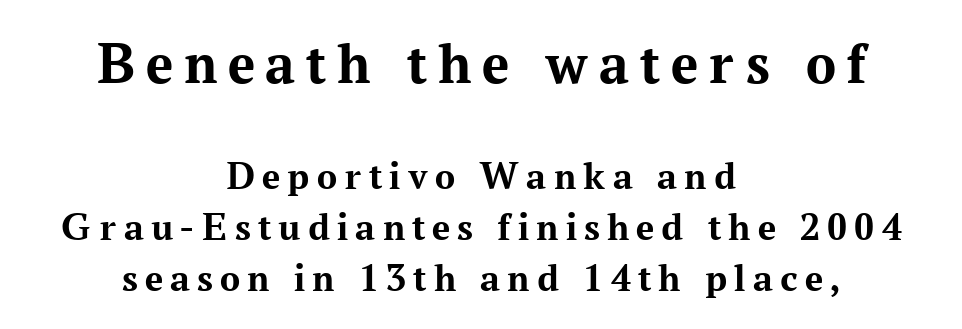
The image shows 60 px bold serif type, upright; set centered, normal line spacing (1.27x), not underlined; the first (top) block is 1.5x larger; medium stroke contrast and a medium x-height.
